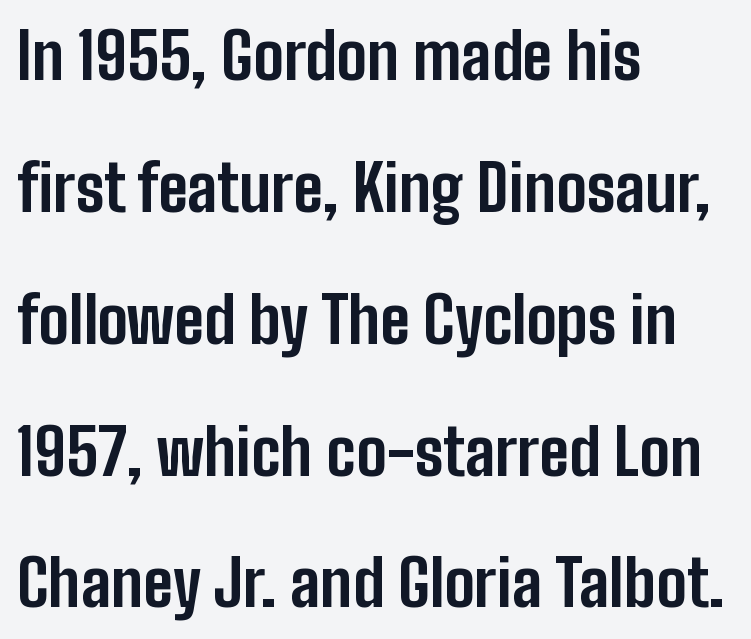
{"serif": "no", "italic": "no", "bold": "yes", "weight": "bold", "width": "condensed", "stroke_contrast": "low", "x_height": "medium", "monospaced": "no", "underline": "no", "align": "left", "line_spacing": "loose", "line_spacing_ratio": 2.06, "letter_spacing": "normal", "letter_spacing_em": 0.0, "glyph_px": 64}
